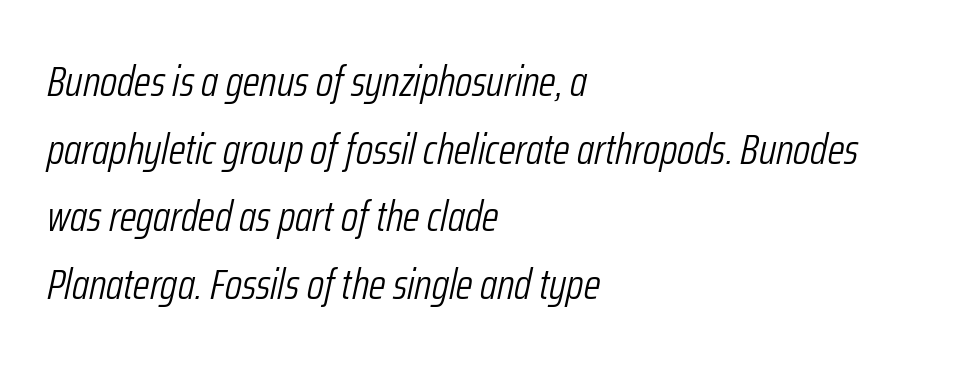
{"italic": "yes", "lean": "right", "slant_degrees": 12, "bold": "no", "weight": "light", "width": "condensed", "stroke_contrast": "low", "x_height": "medium", "monospaced": "no", "underline": "no", "align": "left", "line_spacing": "normal", "line_spacing_ratio": 1.57, "letter_spacing": "normal", "letter_spacing_em": 0.0, "glyph_px": 43}
